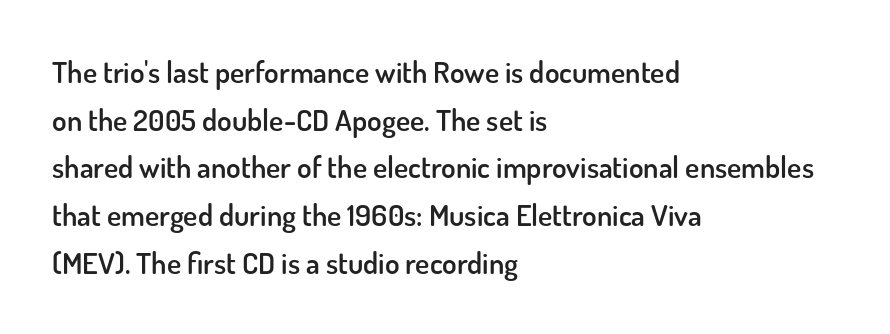
The image shows 30 px semibold sans-serif type, upright; set left-aligned, normal line spacing (1.59x), normal letter spacing, not underlined; low stroke contrast and a small x-height.
